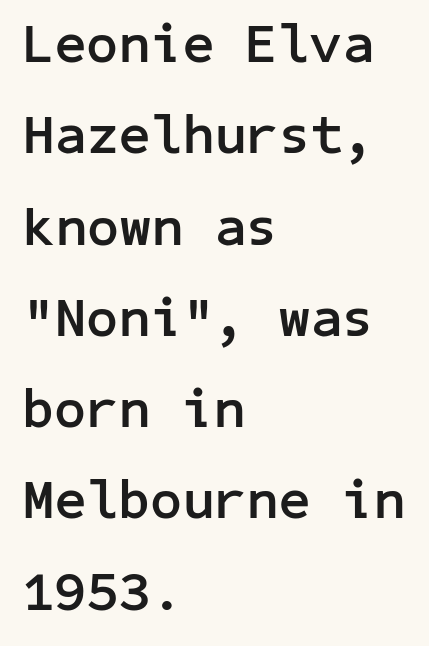
Q: Is the text bold? A: Yes.
Q: Is the text italic (slanted)? A: No, it is upright.
Q: Is the typeface a serif or a sans-serif typeface? A: Sans-serif.
Q: Is the text underlined? A: No.
Q: How is the paragraph aligned? A: Left-aligned.
Q: Is the spacing between letters normal or unusually wide? A: Normal.
Q: Is the spacing between lines tight, normal or loose? A: Normal.
Q: Width (condensed, normal, or wide)? A: Normal.
Q: Stroke contrast? A: Low.
Q: x-height? A: Medium.
